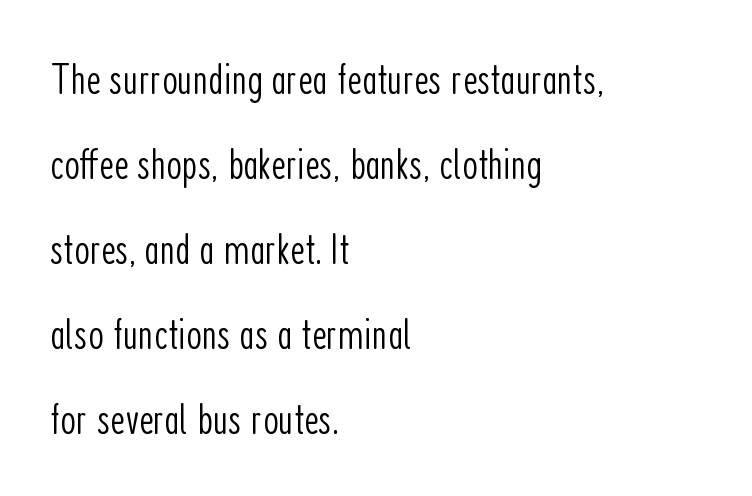
{"serif": "no", "italic": "no", "bold": "no", "weight": "light", "width": "condensed", "stroke_contrast": "low", "x_height": "medium", "monospaced": "no", "underline": "no", "align": "left", "line_spacing_ratio": 1.89, "letter_spacing": "normal", "letter_spacing_em": 0.0, "glyph_px": 45}
